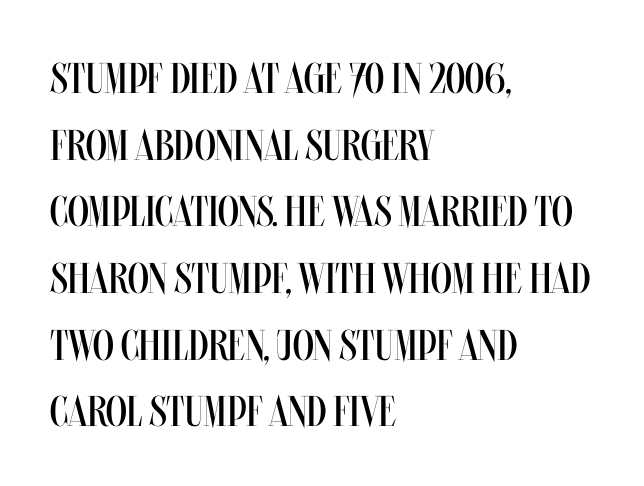
The image shows 43 px regular-weight, condensed type, upright; set left-aligned, normal line spacing (1.55x), normal letter spacing, not underlined; medium stroke contrast and a large x-height.
